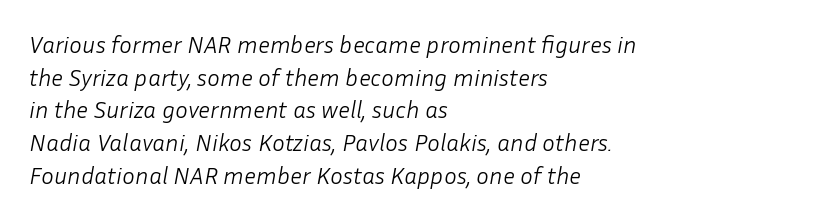
Q: Is the text bold? A: No.
Q: Is the text italic (slanted)? A: Yes, it leans right by about 10 degrees.
Q: Is the text underlined? A: No.
Q: How is the paragraph aligned? A: Left-aligned.
Q: Is the spacing between letters normal or unusually wide? A: Normal.
Q: Is the spacing between lines tight, normal or loose? A: Normal.
